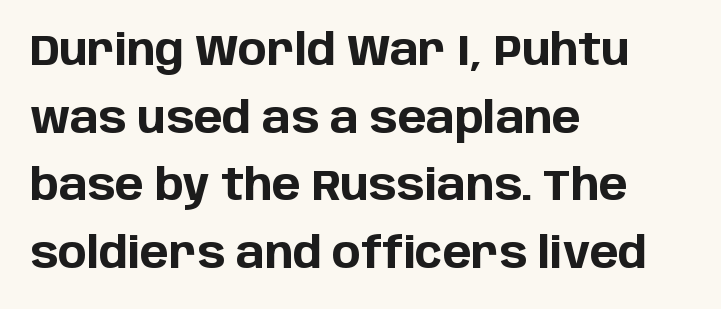
Q: Is the text bold? A: Yes.
Q: Is the text italic (slanted)? A: No, it is upright.
Q: Is the typeface a serif or a sans-serif typeface? A: Sans-serif.
Q: Is the text underlined? A: No.
Q: How is the paragraph aligned? A: Left-aligned.
Q: Is the spacing between letters normal or unusually wide? A: Normal.
Q: Is the spacing between lines tight, normal or loose? A: Normal.
Q: Width (condensed, normal, or wide)? A: Normal.
Q: Stroke contrast? A: Low.
Q: x-height? A: Large.
Q: Monospaced? A: No.
